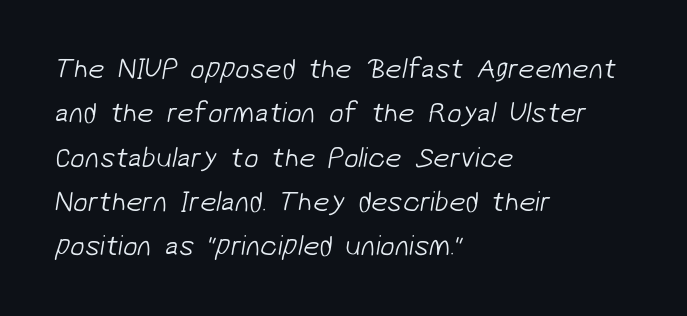
Q: Is the text bold? A: No.
Q: Is the typeface a serif or a sans-serif typeface? A: Sans-serif.
Q: Is the text underlined? A: No.
Q: How is the paragraph aligned? A: Left-aligned.
Q: Is the spacing between letters normal or unusually wide? A: Normal.
Q: Is the spacing between lines tight, normal or loose? A: Normal.
Q: Width (condensed, normal, or wide)? A: Normal.
Q: Stroke contrast? A: Low.
Q: x-height? A: Medium.
Q: Monospaced? A: No.
